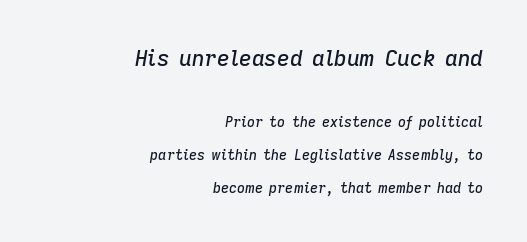
Q: Is the text italic (slanted)? A: Yes, it leans right by about 9 degrees.
Q: Is the text underlined? A: No.
Q: How is the paragraph aligned? A: Right-aligned.
Q: Is the spacing between letters normal or unusually wide? A: Normal.
Q: Is the spacing between lines tight, normal or loose? A: Loose.
Q: Which block of text is set in a larger size, the first (top) or the second (bottom)? A: The first (top) one.
